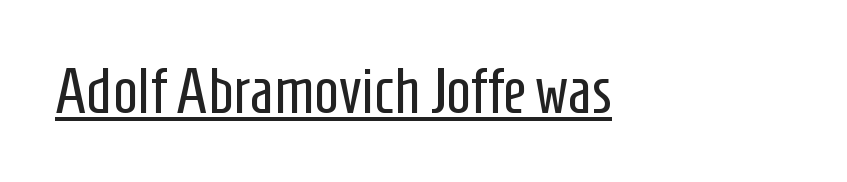
{"serif": "no", "italic": "no", "bold": "no", "weight": "regular", "width": "condensed", "stroke_contrast": "low", "x_height": "medium", "monospaced": "no", "underline": "yes", "letter_spacing": "normal", "letter_spacing_em": 0.0, "glyph_px": 65}
